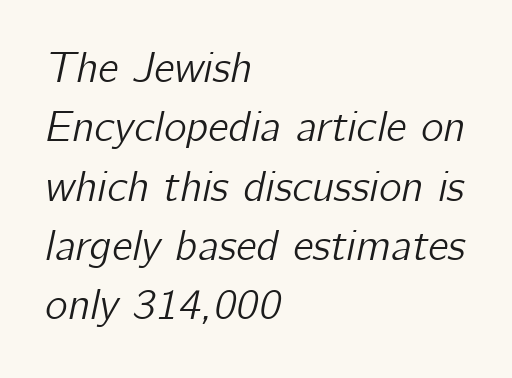
Here the glyphs are tracked normally, forming tight word shapes. An italicized treatment has been applied to the whole sample. Think of a printed novel: that variable character pitch is what you see here. The zone under the glyphs is completely vacant.
